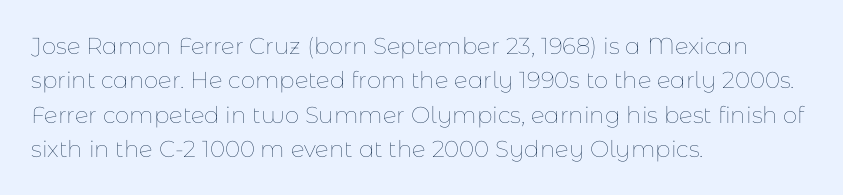
Observe the ordinary spacing: letters are neighbours, not strangers. Only glyphs here, with clear space below each row. Honestly, the row spacing looks completely unremarkable. No letter is thick-stroked: the sample isn't bold.
